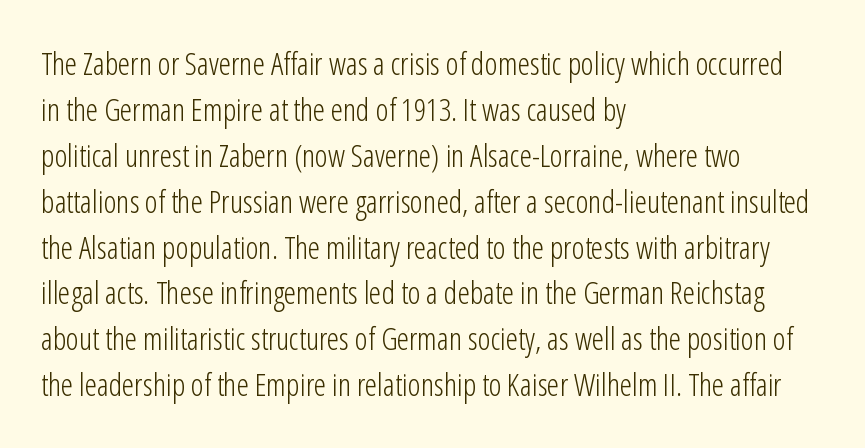
{"serif": "no", "italic": "no", "bold": "no", "weight": "light", "width": "condensed", "stroke_contrast": "low", "x_height": "medium", "monospaced": "no", "underline": "no", "align": "left", "line_spacing": "normal", "line_spacing_ratio": 1.48, "letter_spacing": "normal", "letter_spacing_em": 0.0, "glyph_px": 31}
